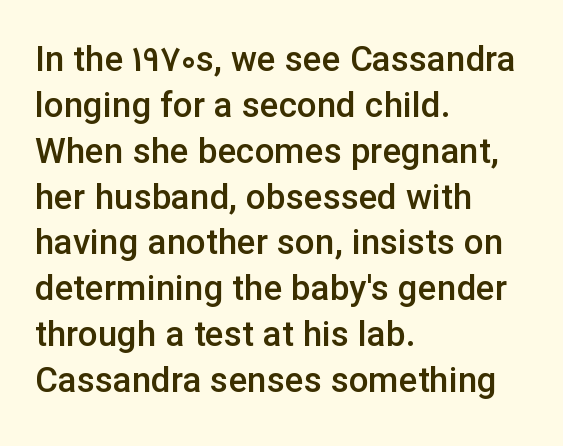
Which margin do the lines hug? The left one — the right edge is uneven. The passage shown has conventional tracking throughout. The letters stand straight up with perfectly vertical stems. As a designer I'd log this as weight 600, semibold. Spacing verdict: proportional, widths tailored to each character. The rows are spaced the way most documents space them.
